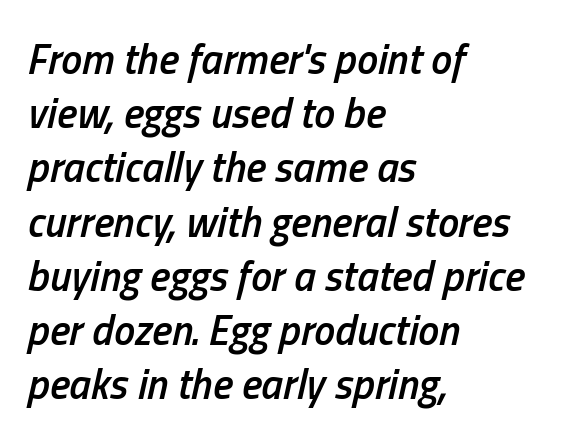
The image shows 42 px semibold, condensed type, italic (leaning right); set left-aligned, normal line spacing (1.29x), normal letter spacing, not underlined; low stroke contrast and a medium x-height.
